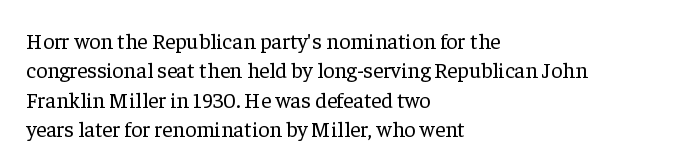
{"italic": "no", "bold": "no", "underline": "no", "align": "left", "line_spacing": "normal", "line_spacing_ratio": 1.33, "letter_spacing": "normal", "letter_spacing_em": 0.0, "glyph_px": 22}
